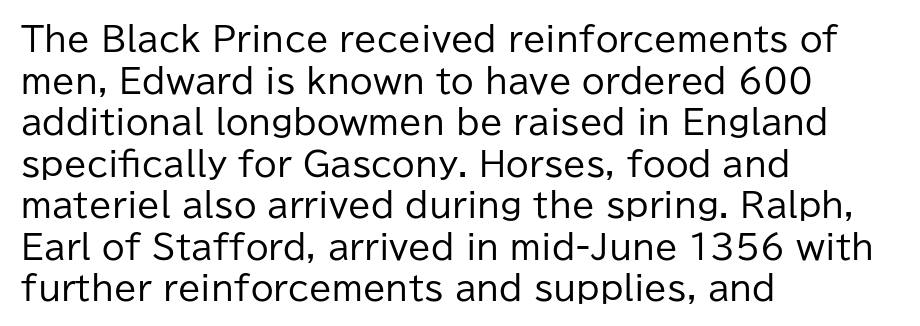
The weight would be labelled regular, book, light, or lighter still. These lines keep a tight, regular rhythm from letter to letter. The rendering uses natural spacing where letterforms have individual widths. A bare baseline throughout the passage. The typesetter chose a ragged-right arrangement here. The font's upright variant was chosen for this text.
